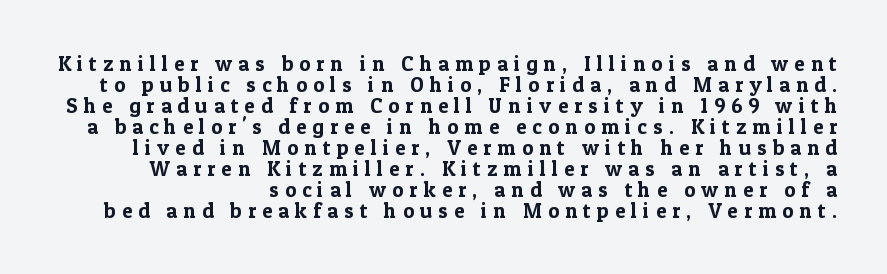
Q: Is the text italic (slanted)? A: No, it is upright.
Q: Is the text underlined? A: No.
Q: How is the paragraph aligned? A: Right-aligned.
Q: Is the spacing between letters normal or unusually wide? A: Unusually wide.
Q: Is the spacing between lines tight, normal or loose? A: Tight.
